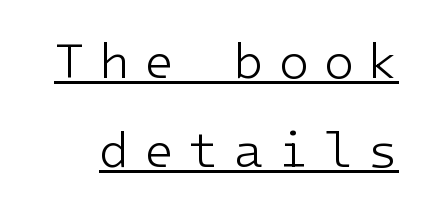
{"serif": "no", "italic": "no", "bold": "no", "weight": "light", "width": "normal", "stroke_contrast": "low", "x_height": "medium", "monospaced": "yes", "underline": "yes", "line_spacing_ratio": 1.78, "letter_spacing": "wide", "letter_spacing_em": 0.28, "glyph_px": 50}
